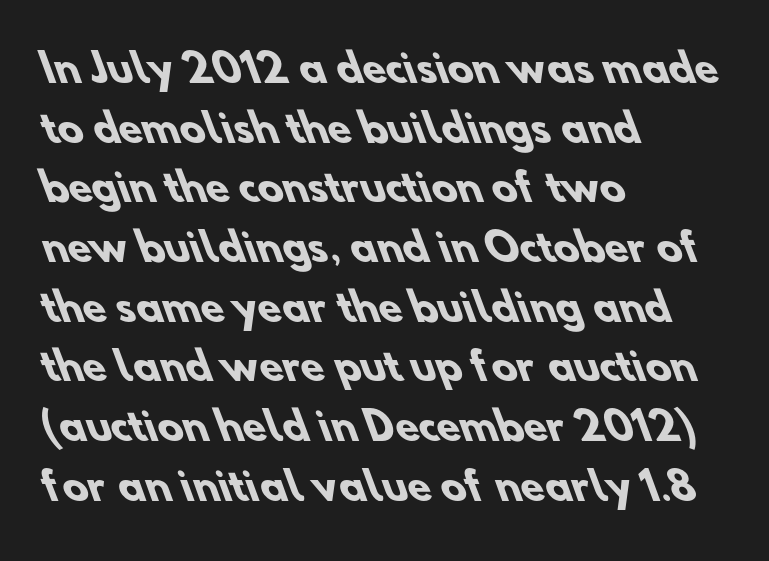
The letters are bold, with thick, heavy strokes. Note: no serifs on the glyphs. These lines keep a tight, regular rhythm from letter to letter. These lines stack with their left ends in a neat column. Note the varied advance widths — an 'i' is clearly narrower than an 'm'. Horizontal bands of white between lines are of average thickness.
